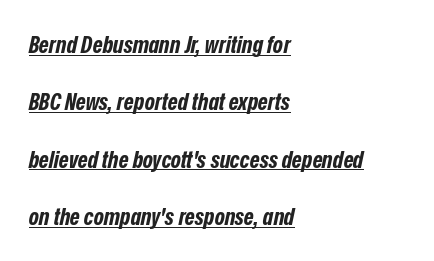
{"italic": "yes", "lean": "right", "slant_degrees": 12, "bold": "yes", "underline": "yes", "align": "left", "line_spacing": "loose", "line_spacing_ratio": 2.39, "letter_spacing": "normal", "letter_spacing_em": 0.0, "glyph_px": 24}
